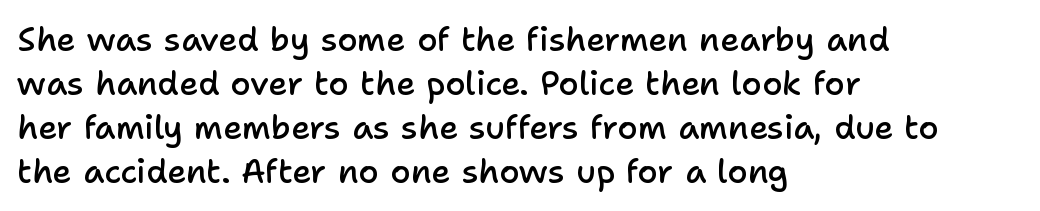
Q: Is the text bold? A: Semi-bold.
Q: Is the text italic (slanted)? A: No, it is upright.
Q: Is the typeface a serif or a sans-serif typeface? A: Sans-serif.
Q: Is the text underlined? A: No.
Q: How is the paragraph aligned? A: Left-aligned.
Q: Is the spacing between letters normal or unusually wide? A: Normal.
Q: Is the spacing between lines tight, normal or loose? A: Normal.
Q: Width (condensed, normal, or wide)? A: Normal.
Q: Stroke contrast? A: Low.
Q: x-height? A: Medium.
Q: Monospaced? A: No.
